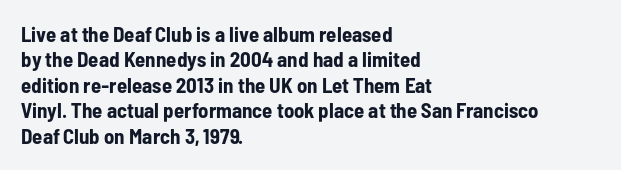
The gaps between neighbouring characters are ordinary and unremarkable. Heavy, bold letterforms. Posture: straight, roman, zero tilt. Caption: multi-line text, flush left, ragged right. Clear beneath every line of the passage.
